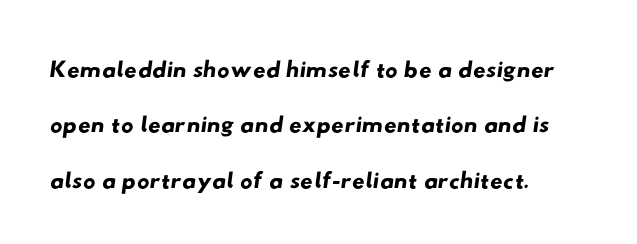
The compositor pushed each line to the left boundary. The space directly below the letters is spotless. Short note: letters normally spaced. Whoever set this chose a conventional vertical rhythm. Each letter keeps its own natural width here, so spacing adapts to shape.
